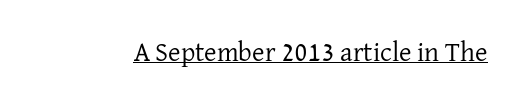
Vertical stems look standard width or narrower in stroke. This sample carries an underscore along the baseline area. Notice how the stems are strictly vertical — no italics here. Spacing between characters is what you'd get straight out of the box.
